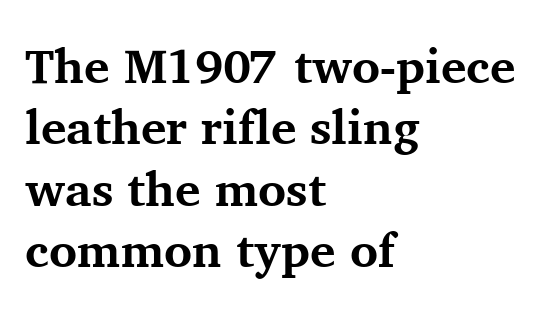
{"serif": "yes", "italic": "no", "bold": "yes", "weight": "bold", "width": "normal", "stroke_contrast": "medium", "x_height": "medium", "monospaced": "no", "underline": "no", "align": "left", "line_spacing": "normal", "line_spacing_ratio": 1.28, "letter_spacing": "normal", "letter_spacing_em": 0.0, "glyph_px": 48}
